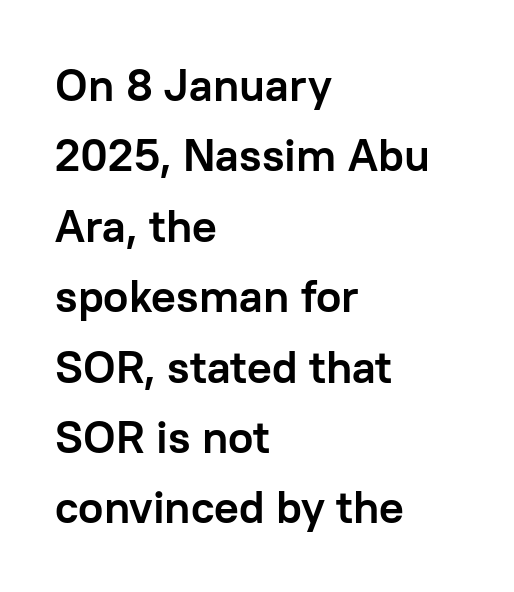
Q: Is the text bold? A: Yes.
Q: Is the text italic (slanted)? A: No, it is upright.
Q: Is the typeface a serif or a sans-serif typeface? A: Sans-serif.
Q: Is the text underlined? A: No.
Q: How is the paragraph aligned? A: Left-aligned.
Q: Is the spacing between letters normal or unusually wide? A: Normal.
Q: Is the spacing between lines tight, normal or loose? A: Normal.
Q: Width (condensed, normal, or wide)? A: Normal.
Q: Stroke contrast? A: Low.
Q: x-height? A: Medium.
Q: Monospaced? A: No.
